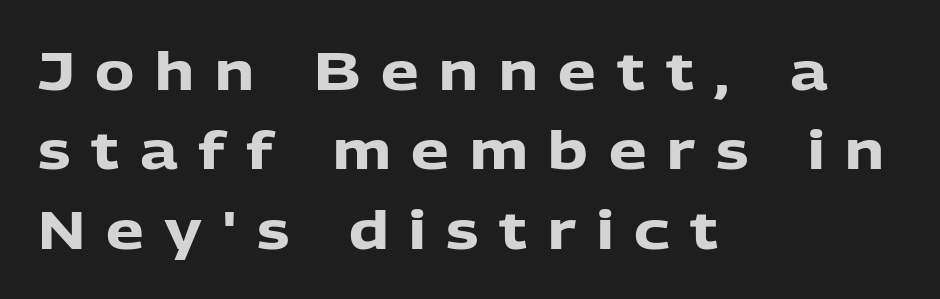
{"serif": "no", "italic": "no", "bold": "yes", "weight": "heavy", "width": "normal", "stroke_contrast": "low", "x_height": "medium", "monospaced": "no", "underline": "no", "align": "left", "line_spacing": "normal", "line_spacing_ratio": 1.5, "letter_spacing": "wide", "letter_spacing_em": 0.39, "glyph_px": 53}
